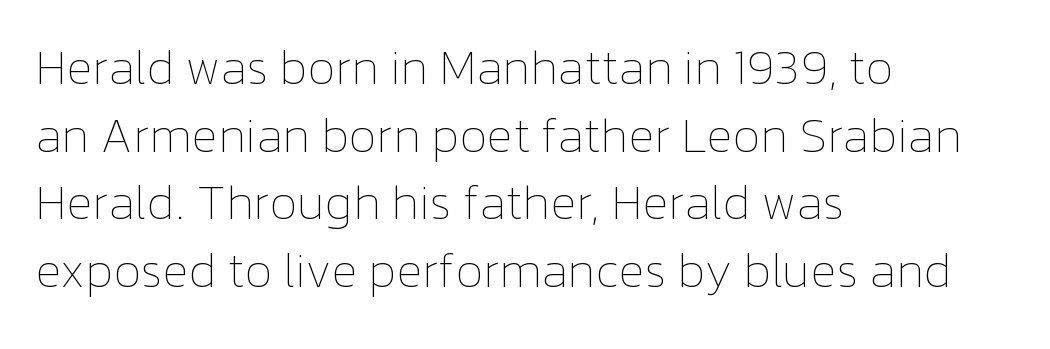
{"italic": "no", "bold": "no", "weight": "thin", "width": "normal", "stroke_contrast": "low", "x_height": "medium", "monospaced": "no", "underline": "no", "align": "left", "line_spacing": "normal", "line_spacing_ratio": 1.38, "letter_spacing": "normal", "letter_spacing_em": 0.0, "glyph_px": 49}
